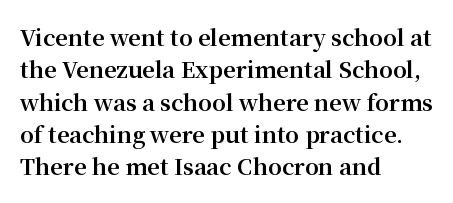
Q: Is the text bold? A: Yes.
Q: Is the text italic (slanted)? A: No, it is upright.
Q: Is the text underlined? A: No.
Q: How is the paragraph aligned? A: Left-aligned.
Q: Is the spacing between letters normal or unusually wide? A: Normal.
Q: Is the spacing between lines tight, normal or loose? A: Normal.
